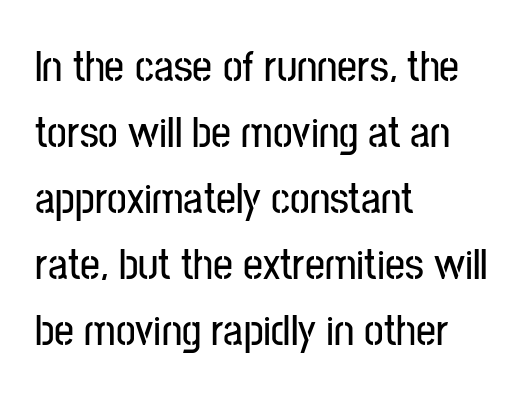
{"serif": "no", "italic": "no", "width": "condensed", "stroke_contrast": "low", "x_height": "medium", "monospaced": "no", "underline": "no", "align": "left", "line_spacing": "normal", "line_spacing_ratio": 1.5, "letter_spacing": "normal", "letter_spacing_em": 0.0, "glyph_px": 44}
